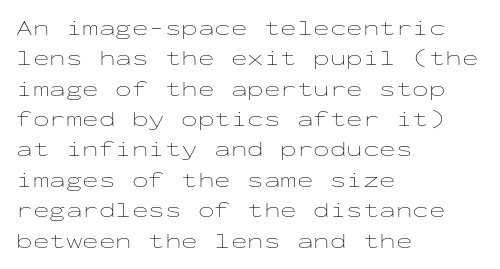
A quiet, ordinary-to-light weight characterises the typeface. The text block is weighted toward the left margin, trailing off unevenly rightward. This rendering leaves character spacing at its baseline value. Characters remain perfectly vertical along every line. The strip under each line holds only bare page.
